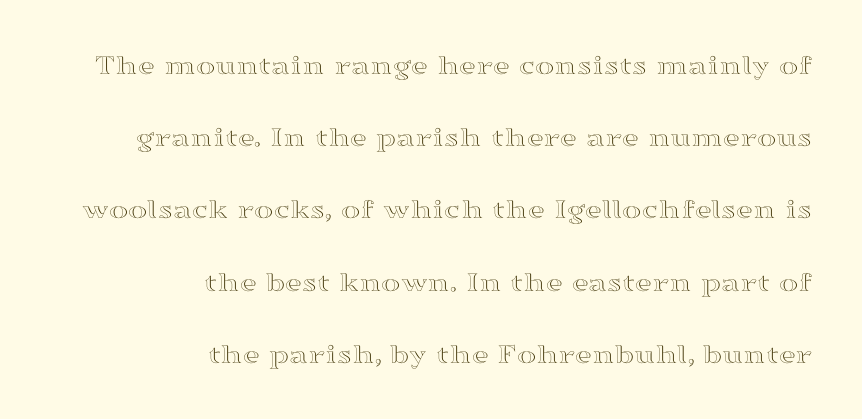
The image shows 29 px wide type, upright; set right-aligned, loose line spacing (2.49x), normal letter spacing, not underlined; a medium x-height.
